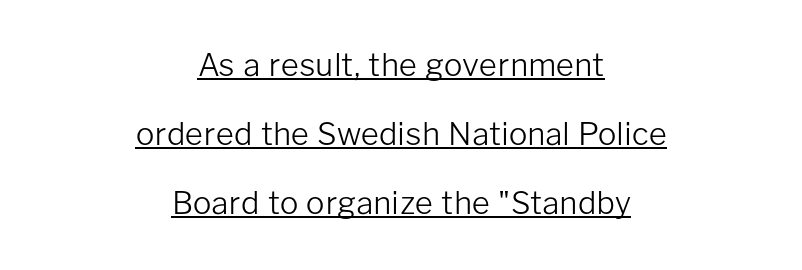
The image shows 31 px light sans-serif type, upright; set centered, loose line spacing (2.23x), normal letter spacing, underlined; low stroke contrast and a medium x-height.
